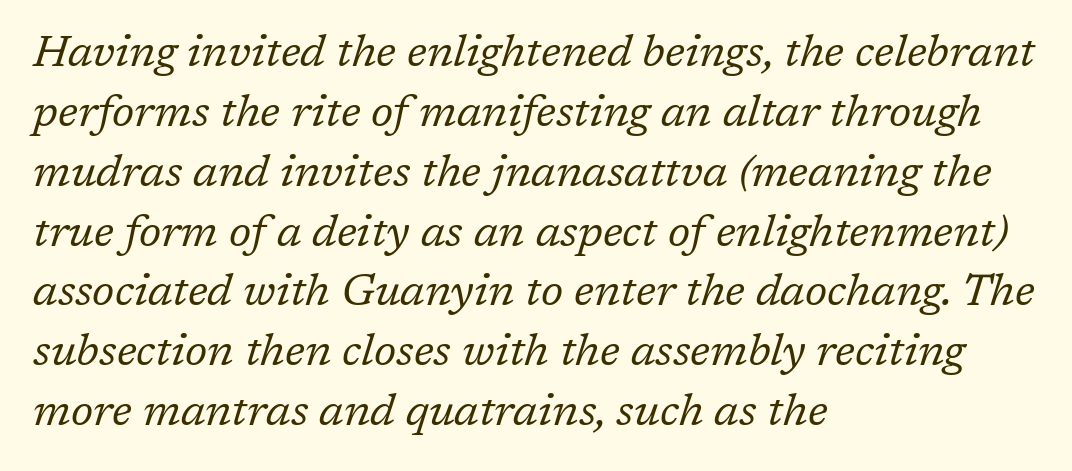
The rendering applies a slant to the glyphs. Caption: multi-line text, flush left, ragged right. Ink coverage per letter is moderate at most. The passage shown is typed in a proportional face where columns would drift. Letter spacing: default. A serif font was chosen for this passage.
